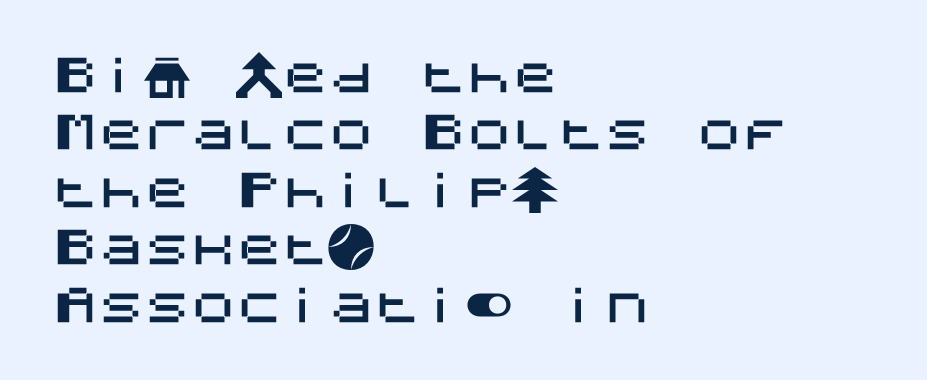
{"serif": "no", "italic": "no", "width": "normal", "stroke_contrast": "medium", "x_height": "large", "underline": "no", "align": "left", "line_spacing": "normal", "line_spacing_ratio": 1.25, "letter_spacing": "normal", "letter_spacing_em": 0.0, "glyph_px": 46}
